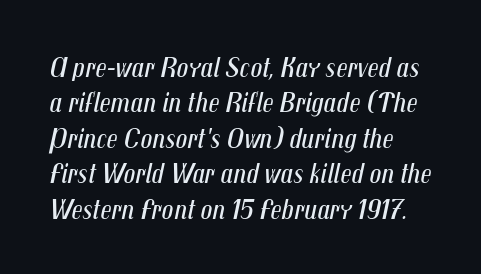
Standard letterfit; no display-style spreading of the glyphs. Quick note: underline off. The letters advance in unequal steps, a hallmark of proportional type. Designer's note — italics engaged. The typesetting does not lean heavy: it is not bold. Notice how the passage keeps a crisp vertical edge on the left only.
